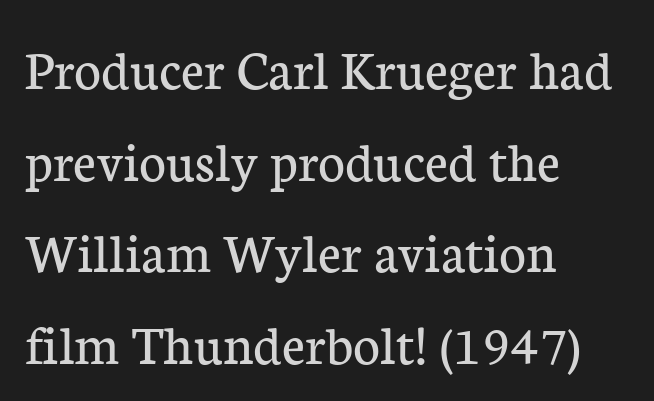
Q: Is the text bold? A: No.
Q: Is the text italic (slanted)? A: No, it is upright.
Q: Is the typeface a serif or a sans-serif typeface? A: Serif.
Q: Is the text underlined? A: No.
Q: How is the paragraph aligned? A: Left-aligned.
Q: Is the spacing between letters normal or unusually wide? A: Normal.
Q: Is the spacing between lines tight, normal or loose? A: Normal.
Q: Width (condensed, normal, or wide)? A: Normal.
Q: Stroke contrast? A: Low.
Q: x-height? A: Medium.
Q: Monospaced? A: No.
